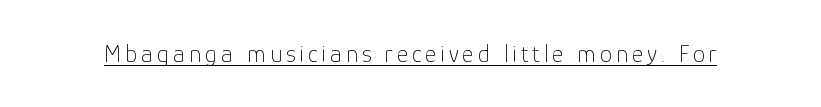
Stems here are at most as thick as an everyday book face. The specimen reads as upright at a glance. Underlining? Definitely there.
